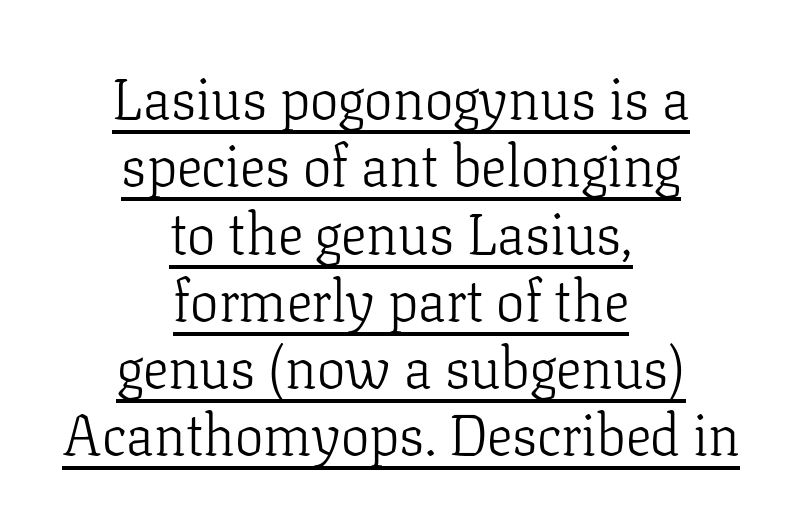
The image shows 57 px light serif type, upright; set centered, line spacing 1.18x, normal letter spacing, underlined; low stroke contrast and a medium x-height.
